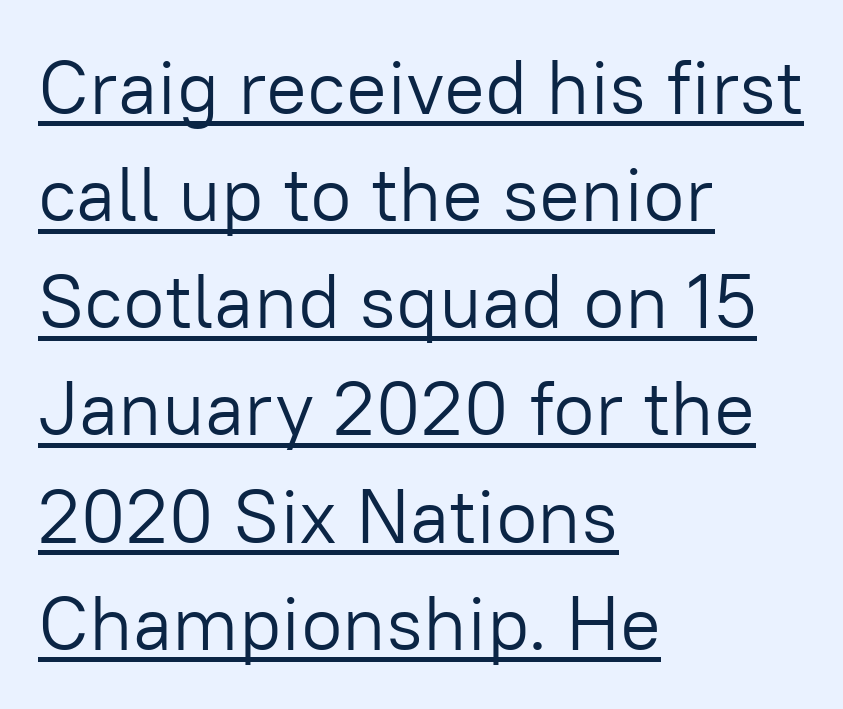
{"serif": "no", "italic": "no", "bold": "no", "weight": "light", "width": "normal", "stroke_contrast": "low", "x_height": "medium", "monospaced": "no", "underline": "yes", "align": "left", "line_spacing": "normal", "line_spacing_ratio": 1.41, "letter_spacing": "normal", "letter_spacing_em": 0.0, "glyph_px": 76}
